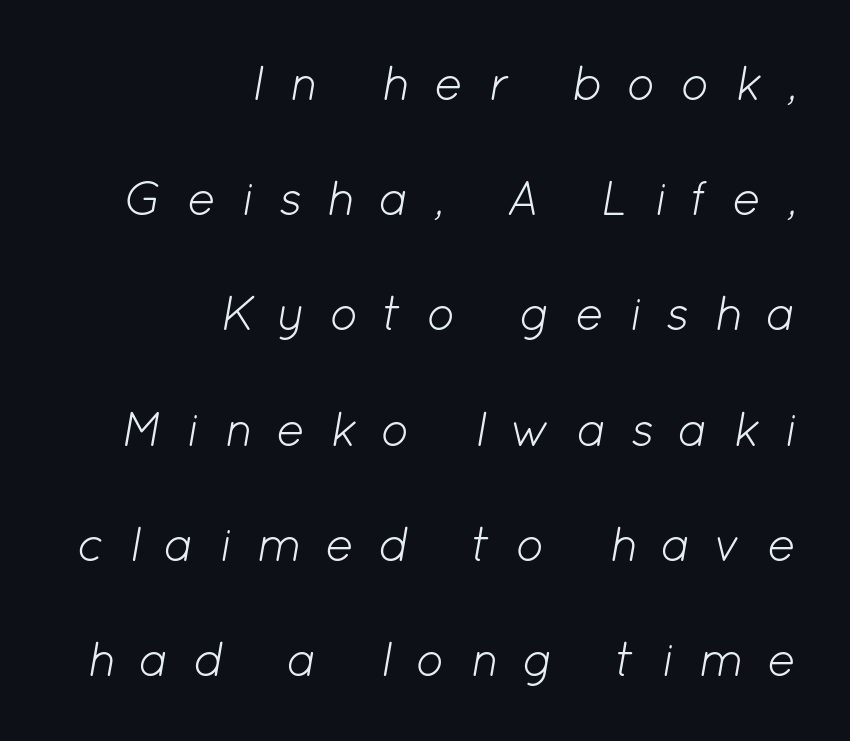
Is the type slanted? Yes — the strokes lean at a clear angle. The font sits on the lighter half of the weight spectrum, regular included. The space between consecutive lines is lavish. Visually the block forms a straight wall on the right and a jagged coastline on the left. Compared with typical body copy, the letter spacing here is much looser. You could not count columns in this text — the font is proportionally spaced.
